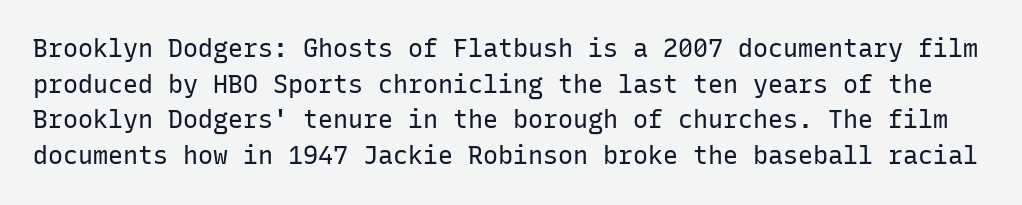
{"italic": "no", "bold": "no", "underline": "no", "line_spacing": "normal", "line_spacing_ratio": 1.43, "letter_spacing": "normal", "letter_spacing_em": 0.0, "glyph_px": 25}
